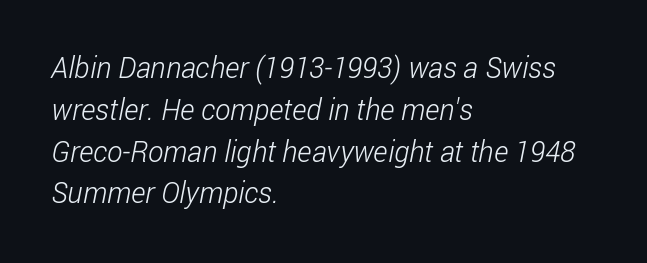
Weight: in the light-to-regular range. Spacing verdict: proportional, widths tailored to each character. Spacing between characters is what you'd get straight out of the box. A typesetter would label this face a sans. The rows are spaced the way most documents space them.
